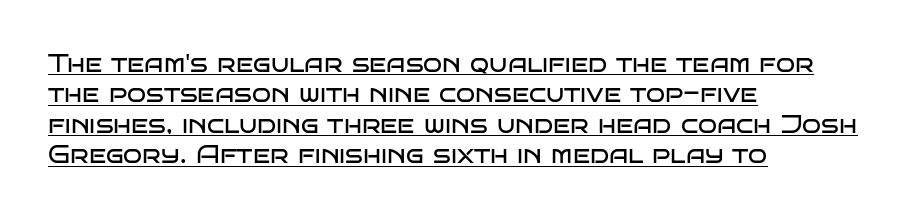
One-word summary of the alignment: left. The weight would be labelled regular, book, light, or lighter still. Decoration check: the copy is underlined. You could call the tracking neutral — neither tight nor loose. These lines were composed using upright roman letters.
